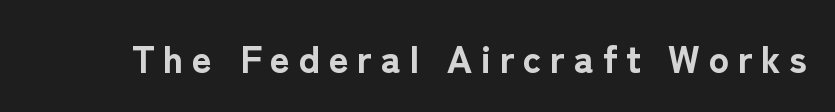
The image shows 38 px bold sans-serif type, upright; set unusually wide letter spacing (+0.23 em), not underlined; low stroke contrast and a medium x-height.
